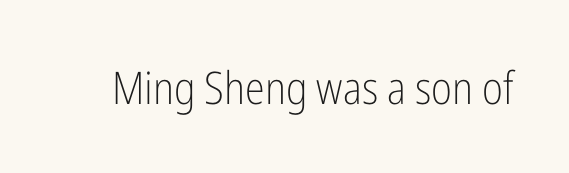
{"serif": "no", "italic": "no", "bold": "no", "weight": "light", "width": "condensed", "stroke_contrast": "low", "x_height": "medium", "monospaced": "no", "underline": "no", "letter_spacing": "normal", "letter_spacing_em": 0.0, "glyph_px": 45}
